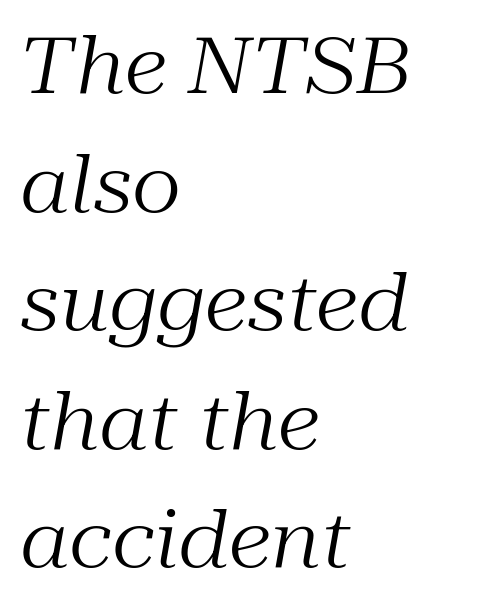
Q: Is the text bold? A: No.
Q: Is the text italic (slanted)? A: Yes, it leans right by about 10 degrees.
Q: Is the typeface a serif or a sans-serif typeface? A: Serif.
Q: Is the text underlined? A: No.
Q: How is the paragraph aligned? A: Left-aligned.
Q: Is the spacing between letters normal or unusually wide? A: Normal.
Q: Is the spacing between lines tight, normal or loose? A: Normal.
Q: Width (condensed, normal, or wide)? A: Normal.
Q: Stroke contrast? A: Medium.
Q: x-height? A: Medium.
Q: Monospaced? A: No.
